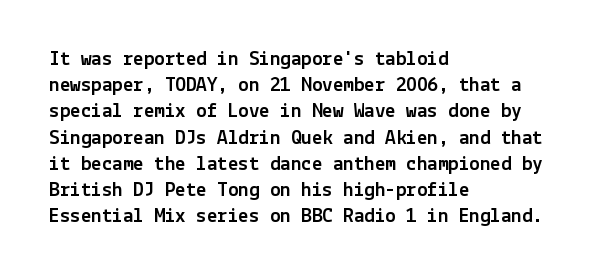
A typesetter would call this leading conventional body-copy spacing. Upright lettering throughout. This rendering uses left alignment, leaving the right contour irregular. The letterforms sit shoulder to shoulder at normal distance. Decoration check: the copy has no underline.
